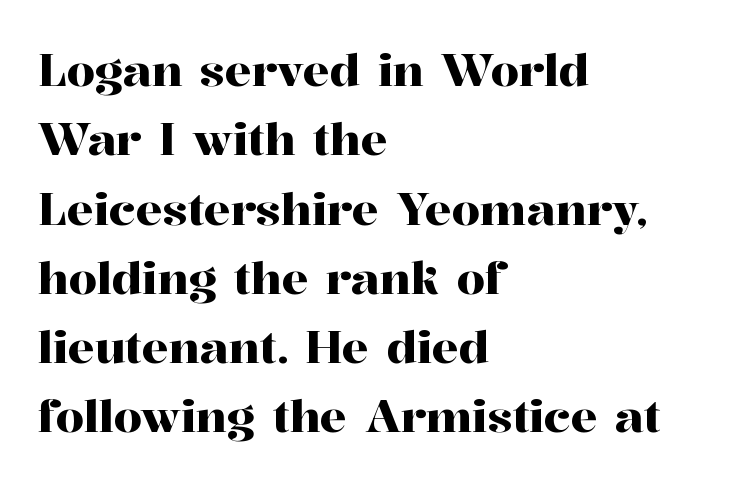
The image shows 45 px serif type, upright; set left-aligned, normal line spacing (1.54x), normal letter spacing, not underlined; high stroke contrast and a medium x-height.
